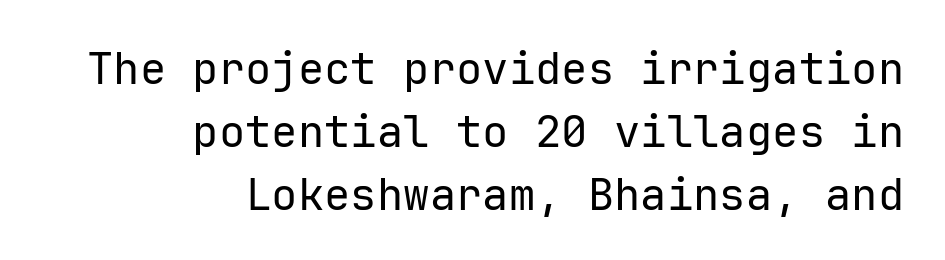
The typesetter chose a ragged-left arrangement here. The lines sit at an ordinary, default distance from one another. Vertical strokes here are truly vertical. The font is comparable to plain body text, perhaps lighter. You could call the tracking neutral — neither tight nor loose.
